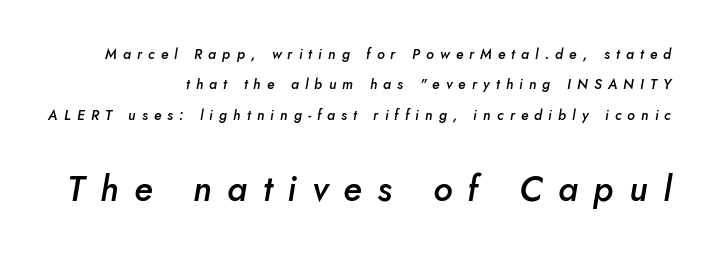
{"italic": "yes", "lean": "right", "slant_degrees": 5, "bold": "semi", "weight": "semibold", "width": "normal", "stroke_contrast": "low", "x_height": "small", "monospaced": "no", "underline": "no", "align": "right", "line_spacing": "loose", "line_spacing_ratio": 2.17, "letter_spacing": "wide", "letter_spacing_em": 0.44, "larger_block": "second", "size_ratio": 2.5, "glyph_px": 35}
